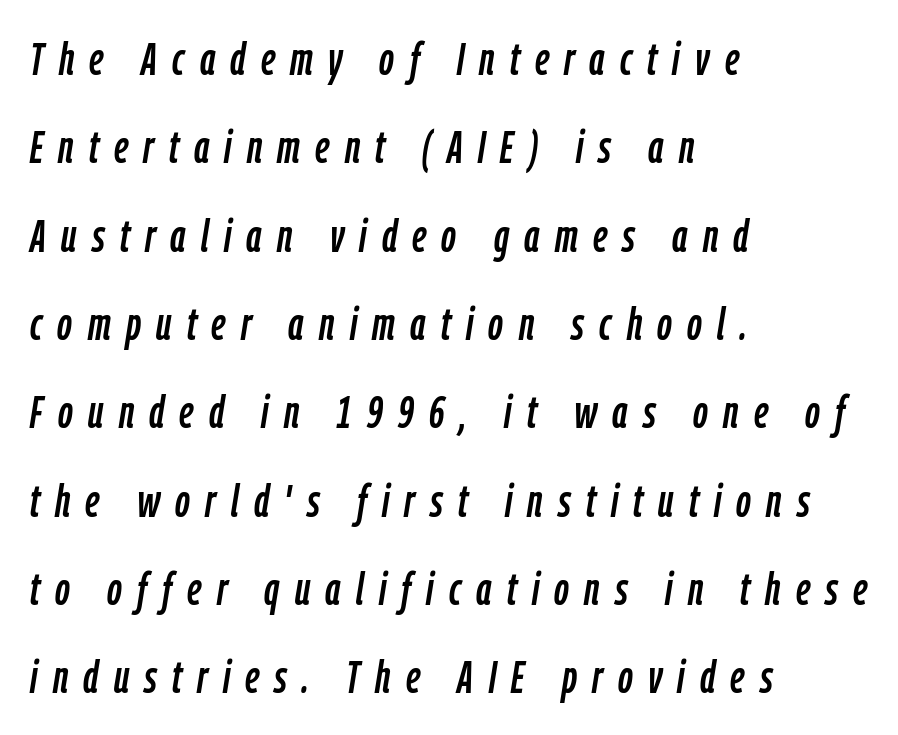
The image shows 46 px condensed type, italic (leaning right); set left-aligned, loose line spacing (1.92x), unusually wide letter spacing (+0.33 em), not underlined; low stroke contrast and a medium x-height.
